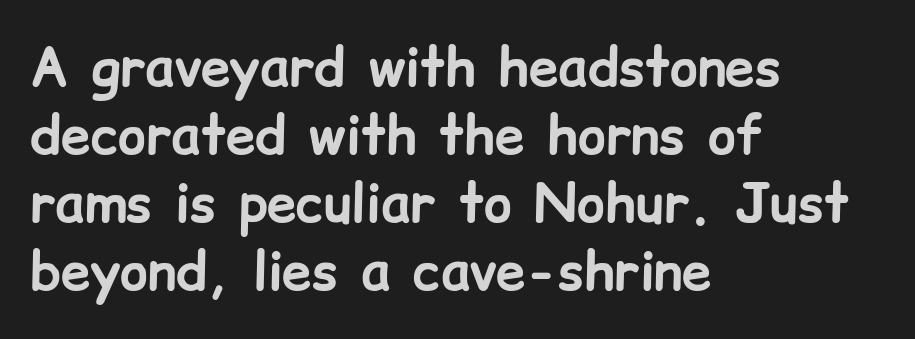
Alignment: flush left. The passage shown is not underscored anywhere. This is the regular roman posture of the typeface. Look at the stroke-to-counter ratio: heavy, a bold.
